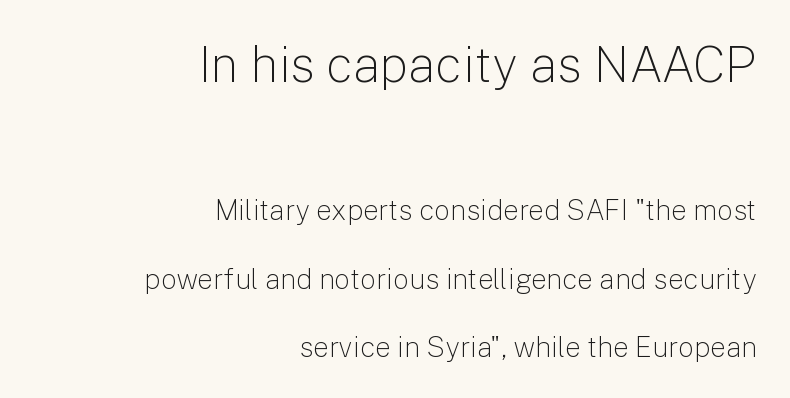
{"serif": "no", "italic": "no", "bold": "no", "weight": "light", "width": "normal", "stroke_contrast": "low", "x_height": "medium", "monospaced": "no", "underline": "no", "align": "right", "line_spacing": "loose", "line_spacing_ratio": 2.45, "letter_spacing": "normal", "letter_spacing_em": 0.0, "larger_block": "first", "size_ratio": 1.75, "glyph_px": 49}
